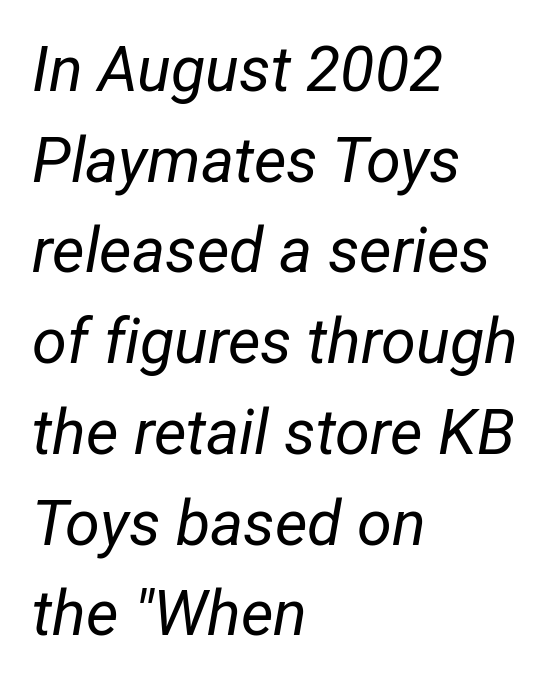
{"italic": "yes", "lean": "right", "slant_degrees": 12, "bold": "no", "weight": "regular", "width": "condensed", "stroke_contrast": "low", "x_height": "medium", "monospaced": "no", "underline": "no", "align": "left", "line_spacing": "normal", "line_spacing_ratio": 1.44, "letter_spacing": "normal", "letter_spacing_em": 0.0, "glyph_px": 63}
